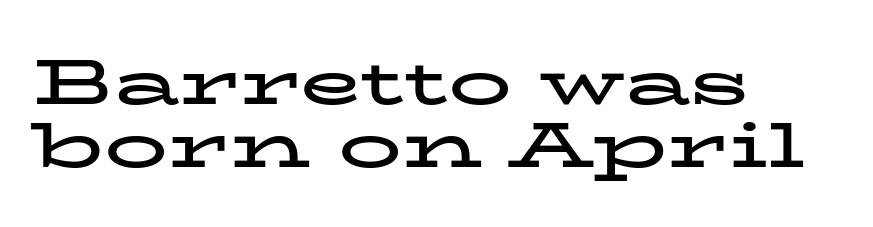
Standard letterfit; no display-style spreading of the glyphs. Looks like regular typesetting: each glyph gets only the width it needs. Does the type have serifs? Yes, each stem ends in a small foot. The specimen reads as upright at a glance. Interline gaps are noticeably narrow in this sample.
